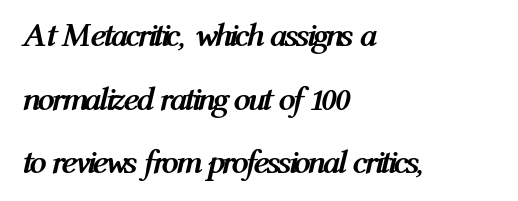
The image shows 34 px semibold, condensed type, italic (leaning right); set left-aligned, line spacing 1.87x, normal letter spacing, not underlined; medium stroke contrast and a medium x-height.
